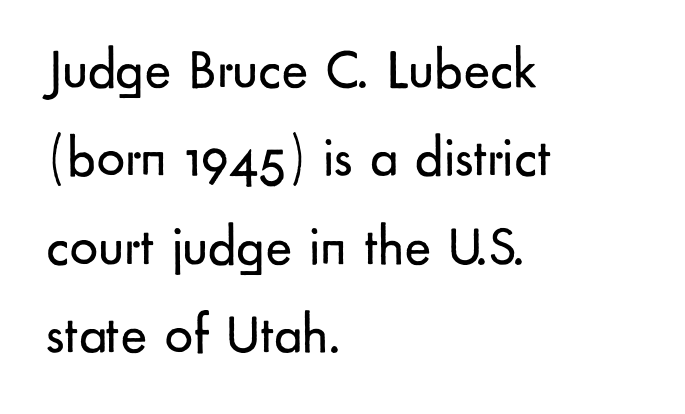
The image shows 56 px regular-weight sans-serif type, upright; set left-aligned, normal line spacing (1.58x), normal letter spacing, not underlined; low stroke contrast and a small x-height.
